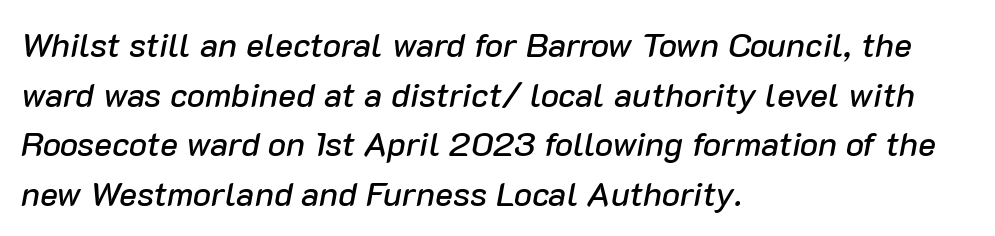
{"italic": "yes", "lean": "right", "slant_degrees": 10, "width": "normal", "stroke_contrast": "low", "x_height": "medium", "monospaced": "no", "underline": "no", "align": "left", "line_spacing": "normal", "line_spacing_ratio": 1.46, "letter_spacing": "normal", "letter_spacing_em": 0.0, "glyph_px": 34}
